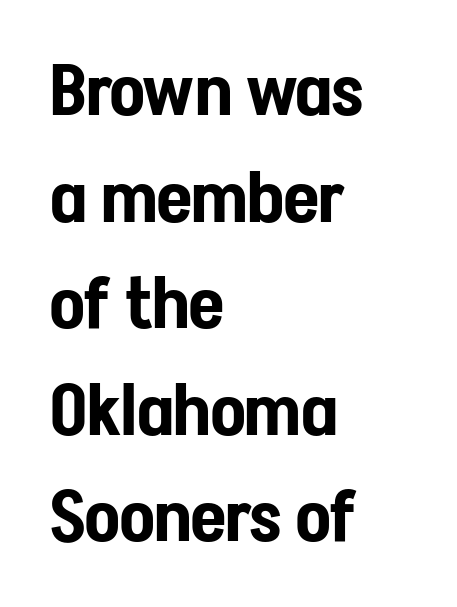
The image shows 72 px condensed sans-serif type, upright; set left-aligned, normal line spacing (1.48x), normal letter spacing, not underlined; low stroke contrast and a medium x-height.
